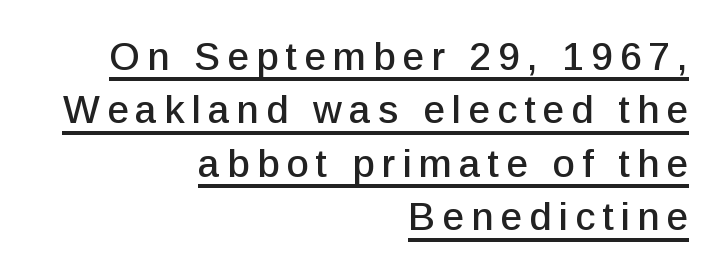
Type style note: lacks serifs. This is the regular roman posture of the typeface. The string is rendered with underlining switched on. The letters advance in unequal steps, a hallmark of proportional type.
